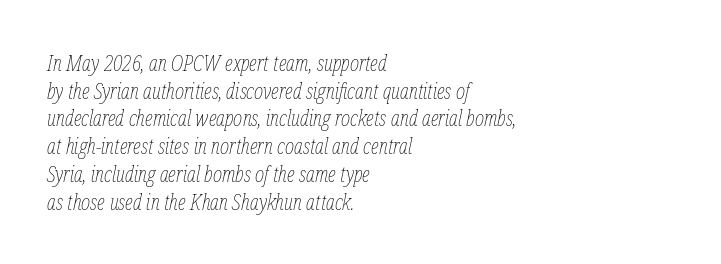
Unbolded letterforms with no extra heft. Observe the ordinary spacing: letters are neighbours, not strangers. Each row of text sits above clean, open space. Italic: yes, the glyphs are oblique. The designer left line spacing at the default. Horizontal alignment here is leftward, the default for most running prose.
